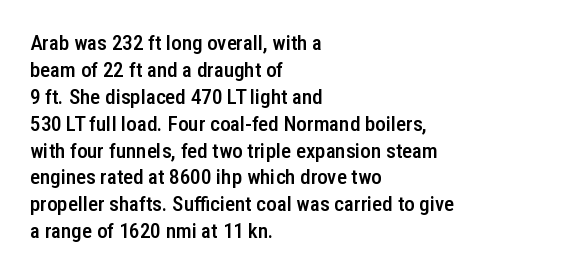
The image shows 21 px text type, upright; set left-aligned, normal line spacing (1.28x), normal letter spacing, not underlined.
